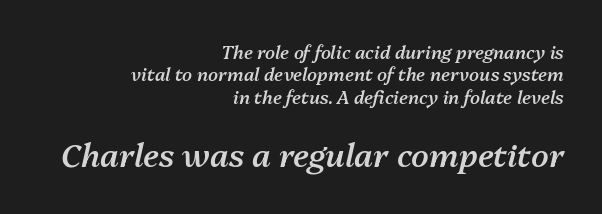
Q: Is the text bold? A: Semi-bold.
Q: Is the text italic (slanted)? A: Yes, it leans right by about 13 degrees.
Q: Is the text underlined? A: No.
Q: How is the paragraph aligned? A: Right-aligned.
Q: Is the spacing between letters normal or unusually wide? A: Normal.
Q: Which block of text is set in a larger size, the first (top) or the second (bottom)? A: The second (bottom) one.
Q: Width (condensed, normal, or wide)? A: Normal.
Q: Stroke contrast? A: Medium.
Q: x-height? A: Medium.
Q: Monospaced? A: No.
